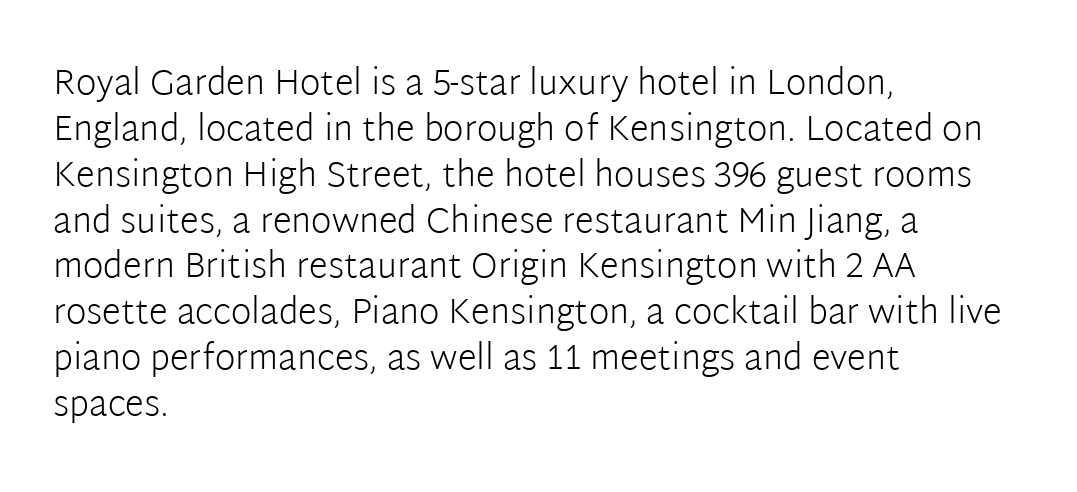
A roman cut, with each character standing at attention. The font family rendered here belongs to the sans-serif group. Here the designer chose a conventional face with non-uniform glyph widths. Honestly, there is no underline to notice here at all. Unbolded letterforms with no extra heft.
